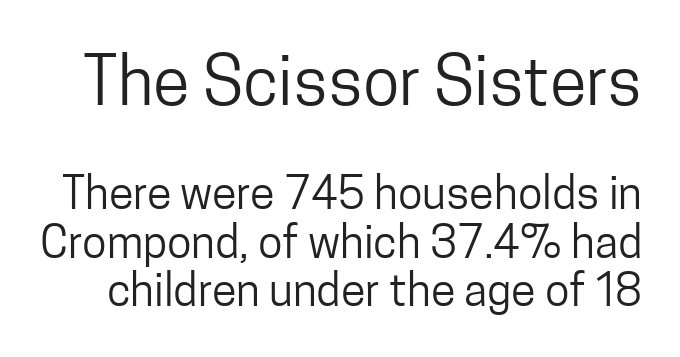
Q: Is the text bold? A: No.
Q: Is the text italic (slanted)? A: No, it is upright.
Q: Is the typeface a serif or a sans-serif typeface? A: Sans-serif.
Q: Is the text underlined? A: No.
Q: Is the spacing between letters normal or unusually wide? A: Normal.
Q: Is the spacing between lines tight, normal or loose? A: Tight.
Q: Which block of text is set in a larger size, the first (top) or the second (bottom)? A: The first (top) one.
Q: Width (condensed, normal, or wide)? A: Condensed.
Q: Stroke contrast? A: Low.
Q: x-height? A: Medium.
Q: Monospaced? A: No.
